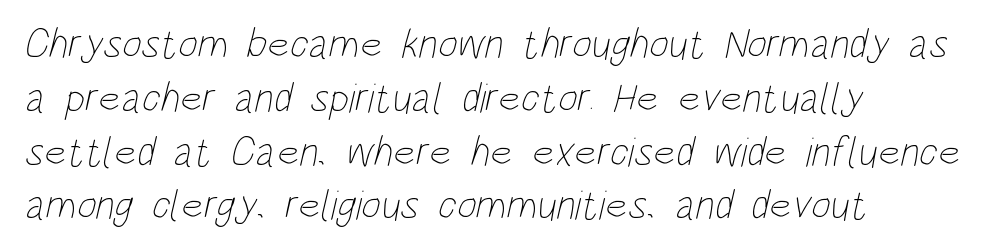
Q: Is the text bold? A: No.
Q: Is the text underlined? A: No.
Q: How is the paragraph aligned? A: Left-aligned.
Q: Is the spacing between letters normal or unusually wide? A: Normal.
Q: Is the spacing between lines tight, normal or loose? A: Normal.
Q: Width (condensed, normal, or wide)? A: Condensed.
Q: Stroke contrast? A: Low.
Q: x-height? A: Large.
Q: Monospaced? A: No.
